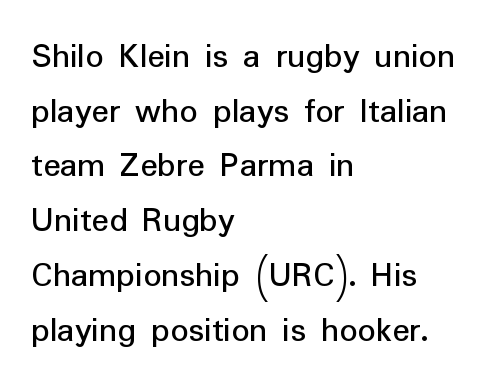
Which margin do the lines hug? The left one — the right edge is uneven. Observe the ordinary spacing: letters are neighbours, not strangers. Each new line begins a customary step beneath the previous one. Just letters on the line, the space beneath them empty. Do the characters align in a grid? No, the font is proportional. The face used here is a sans, in the tradition of grotesques and geometrics.
